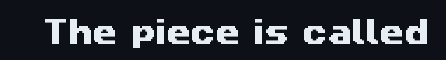
{"serif": "no", "width": "wide", "stroke_contrast": "medium", "x_height": "medium", "monospaced": "no", "underline": "no", "letter_spacing": "normal", "letter_spacing_em": 0.0, "glyph_px": 28}
